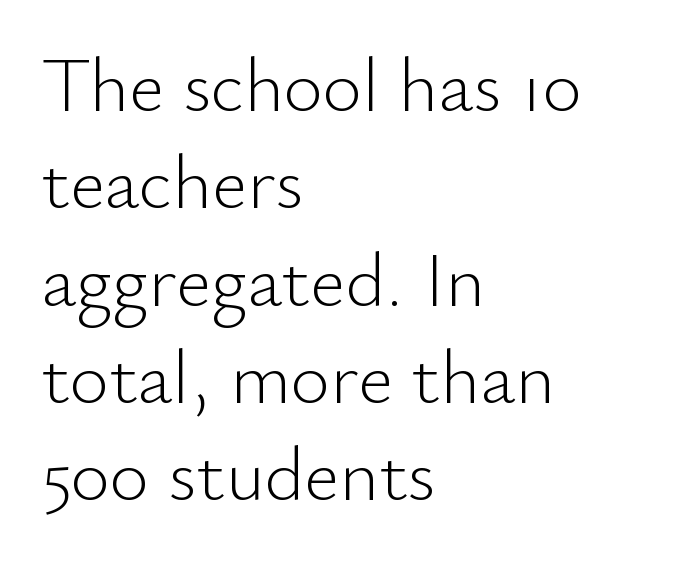
Q: Is the text bold? A: No.
Q: Is the text italic (slanted)? A: No, it is upright.
Q: Is the typeface a serif or a sans-serif typeface? A: Sans-serif.
Q: Is the text underlined? A: No.
Q: How is the paragraph aligned? A: Left-aligned.
Q: Is the spacing between letters normal or unusually wide? A: Normal.
Q: Is the spacing between lines tight, normal or loose? A: Normal.
Q: Width (condensed, normal, or wide)? A: Normal.
Q: Stroke contrast? A: Low.
Q: x-height? A: Small.
Q: Monospaced? A: No.
